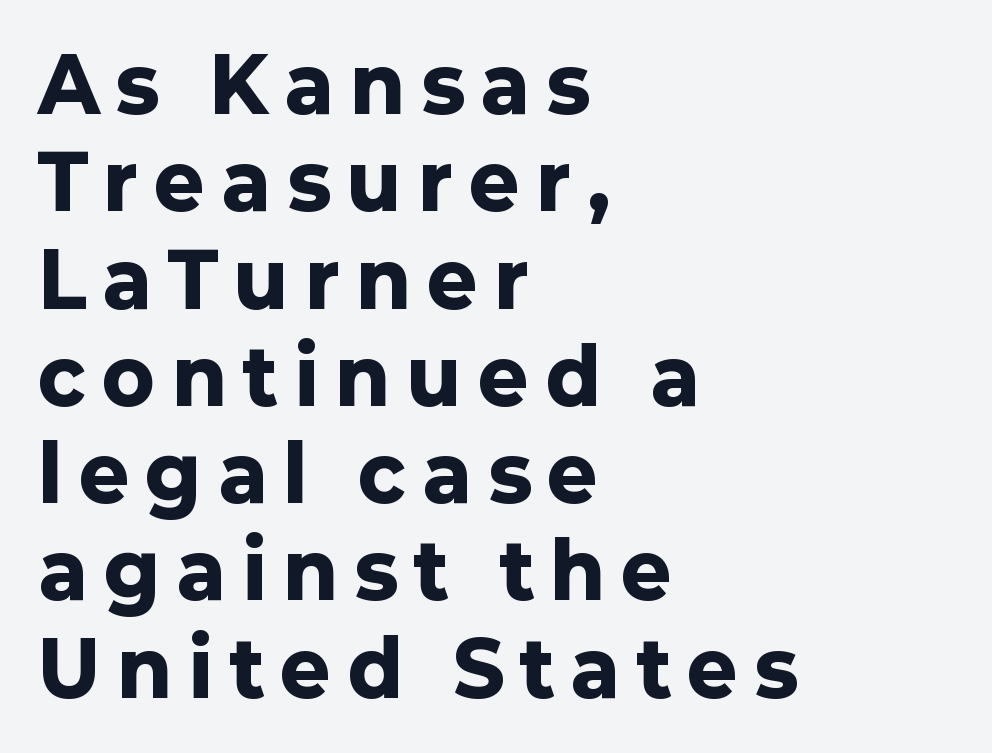
Q: Is the text bold? A: Yes.
Q: Is the text italic (slanted)? A: No, it is upright.
Q: Is the typeface a serif or a sans-serif typeface? A: Sans-serif.
Q: Is the text underlined? A: No.
Q: How is the paragraph aligned? A: Left-aligned.
Q: Is the spacing between letters normal or unusually wide? A: Unusually wide.
Q: Is the spacing between lines tight, normal or loose? A: Normal.
Q: Width (condensed, normal, or wide)? A: Normal.
Q: Stroke contrast? A: Low.
Q: x-height? A: Medium.
Q: Monospaced? A: No.
